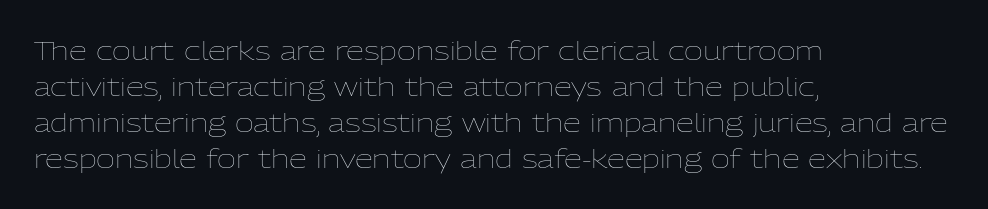
The image shows 26 px text type, upright; set left-aligned, normal line spacing (1.39x), normal letter spacing, not underlined.
